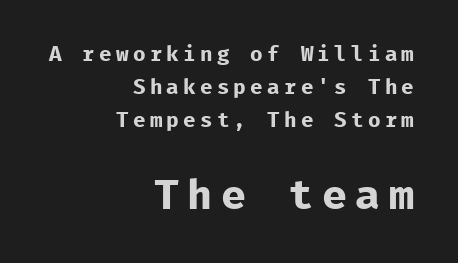
The image shows 42 px bold sans-serif type, upright, monospaced; set right-aligned, normal line spacing (1.56x), unusually wide letter spacing (+0.2 em), not underlined; the second (bottom) block is 2.0x larger; low stroke contrast and a medium x-height.
